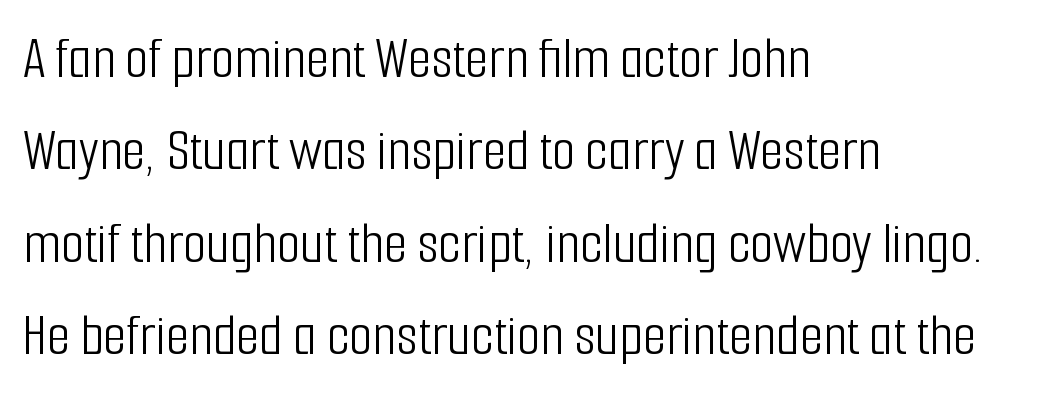
Q: Is the text bold? A: No.
Q: Is the text italic (slanted)? A: No, it is upright.
Q: Is the typeface a serif or a sans-serif typeface? A: Sans-serif.
Q: Is the text underlined? A: No.
Q: How is the paragraph aligned? A: Left-aligned.
Q: Is the spacing between letters normal or unusually wide? A: Normal.
Q: Is the spacing between lines tight, normal or loose? A: Normal.
Q: Width (condensed, normal, or wide)? A: Condensed.
Q: Stroke contrast? A: Low.
Q: x-height? A: Medium.
Q: Monospaced? A: No.
